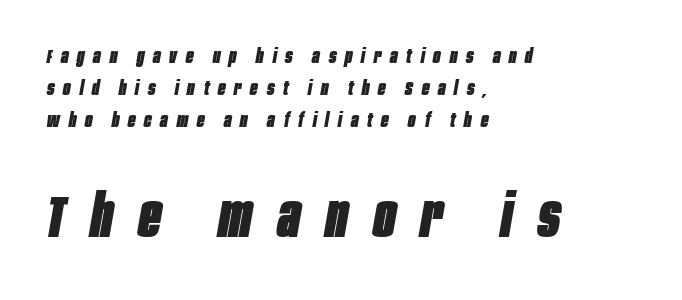
Vertical spacing — default. A typesetter would call this proportional, since set widths differ per character. Words appear elongated and porous because spacing is wide. The letters in the lower block stand taller than those in the block above.
